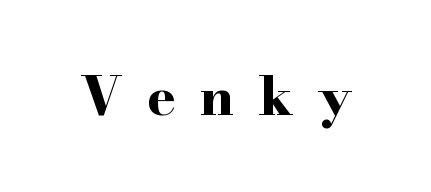
The horizontal fit of the characters is loose and conspicuously gappy. Has an underline been added? It has not. Yep, those are serifs on the letters. The typesetting leans heavy: a genuine bold. The lettering holds an erect, upright posture throughout.
